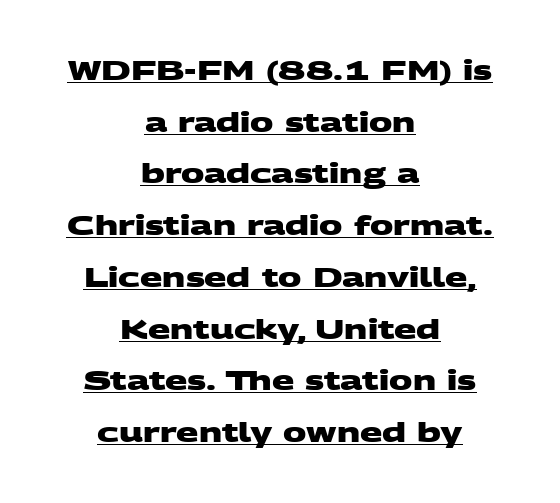
{"bold": "yes", "underline": "yes", "align": "center", "line_spacing": "loose", "line_spacing_ratio": 1.99, "letter_spacing": "normal", "letter_spacing_em": 0.0, "glyph_px": 26}
